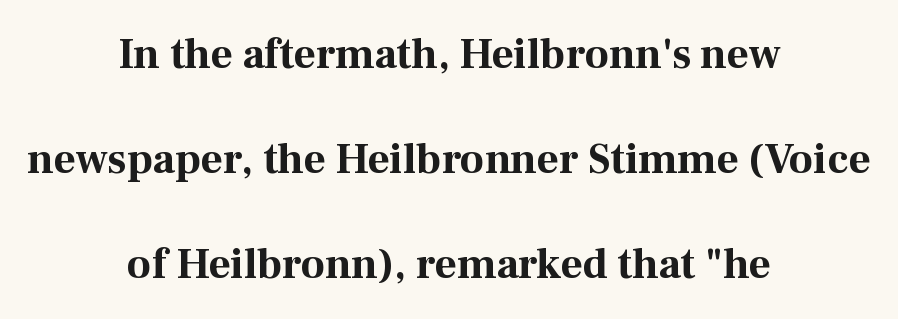
Heavy, bold letterforms. Italic: no, the glyphs are upright roman. These lines are centered, leaving both edges ragged. Tracking here is standard; glyphs follow each other at the usual distance. You could not count columns in this text — the font is proportionally spaced. Line spacing here is loose.
